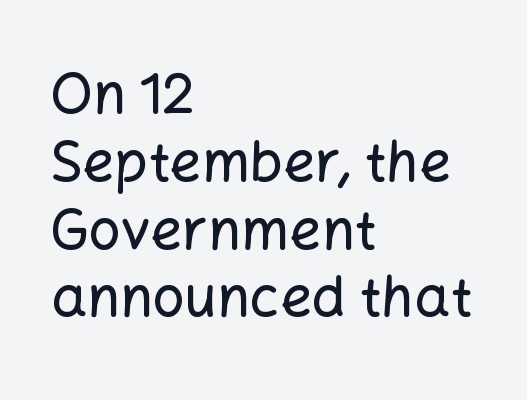
Q: Is the text italic (slanted)? A: No, it is upright.
Q: Is the typeface a serif or a sans-serif typeface? A: Sans-serif.
Q: Is the text underlined? A: No.
Q: How is the paragraph aligned? A: Left-aligned.
Q: Is the spacing between letters normal or unusually wide? A: Normal.
Q: Width (condensed, normal, or wide)? A: Normal.
Q: Stroke contrast? A: Low.
Q: x-height? A: Medium.
Q: Monospaced? A: No.
